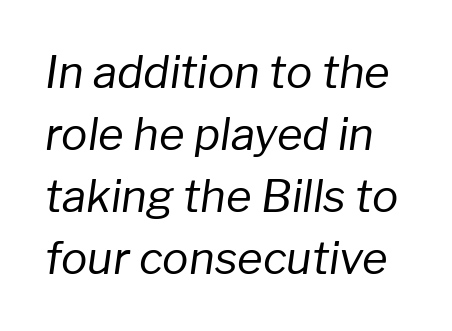
Q: Is the text bold? A: No.
Q: Is the text italic (slanted)? A: Yes, it leans right by about 8 degrees.
Q: Is the text underlined? A: No.
Q: Is the spacing between letters normal or unusually wide? A: Normal.
Q: Is the spacing between lines tight, normal or loose? A: Normal.
Q: Width (condensed, normal, or wide)? A: Normal.
Q: Stroke contrast? A: Low.
Q: x-height? A: Medium.
Q: Monospaced? A: No.
